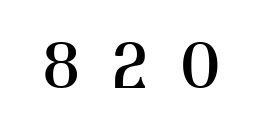
The image shows 66 px condensed sans-serif type, upright; set unusually wide letter spacing (+0.45 em), not underlined; medium stroke contrast and a medium x-height.
